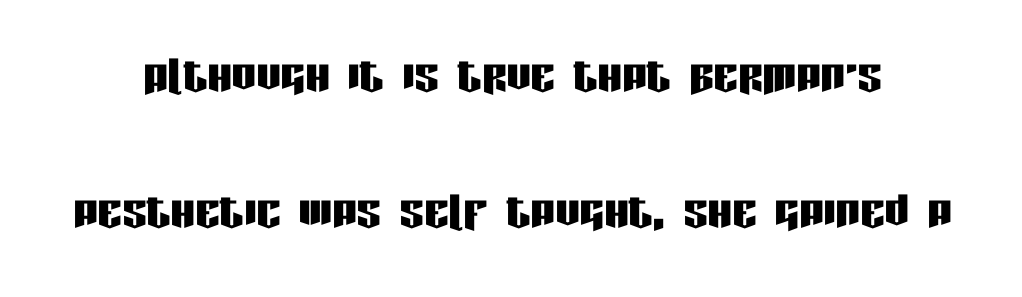
The image shows 61 px condensed sans-serif type, upright; set loose line spacing (2.23x), normal letter spacing, not underlined; low stroke contrast and a large x-height.
